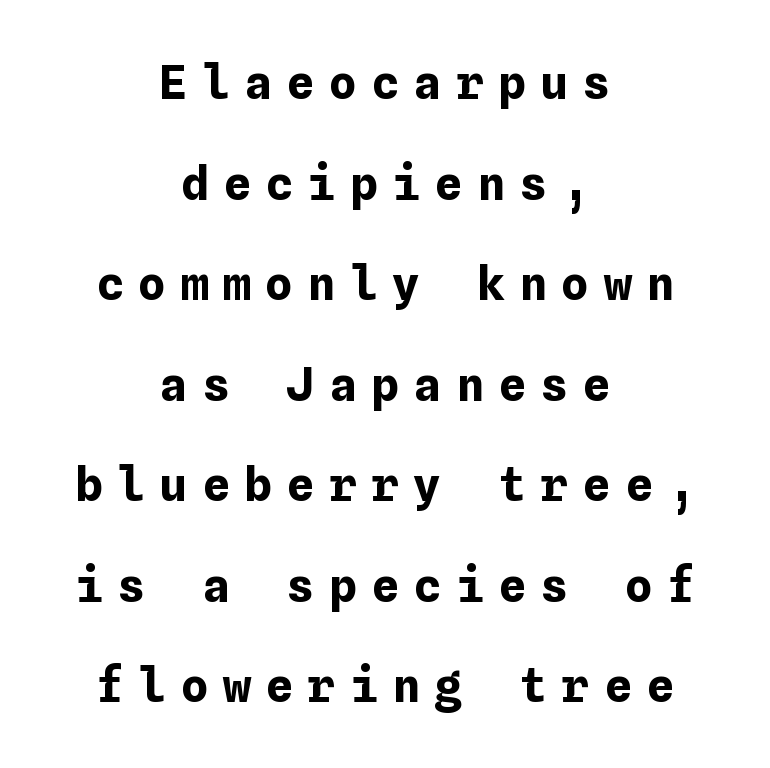
The whitespace from short lines is split evenly between both sides. Words float on clear page, feet unadorned. Every stem runs plumb, perpendicular to the baseline. How heavy is the stroke? Heavy — this is a bold.
